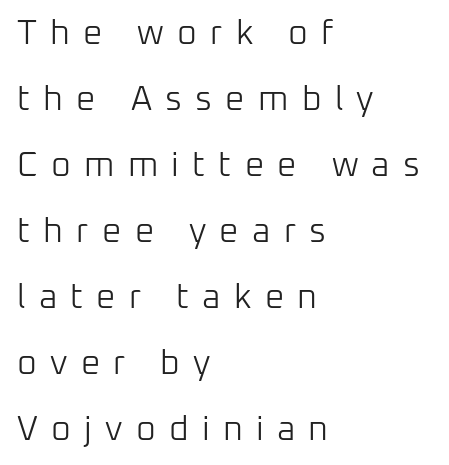
Is this a heavy cut? Hardly; it is regular or lighter. Beneath every word, the page is bare. One glance says open: line gaps are wider than usual. Horizontally, the lines are justified to the leading edge only. The lettering stays uniformly vertical, giving the passage a roman look. Are there feet on the stems? There aren't — it's a sans.
